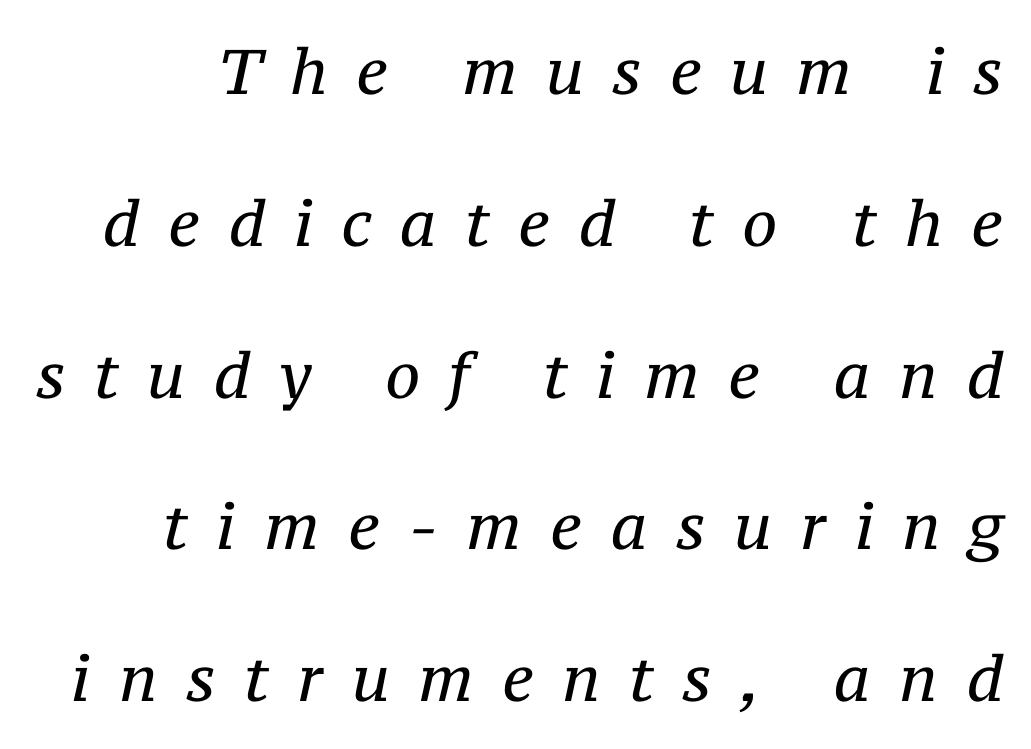
The image shows 63 px regular-weight serif type, italic (leaning right); set loose line spacing (2.41x), unusually wide letter spacing (+0.45 em), not underlined; medium stroke contrast and a medium x-height.
